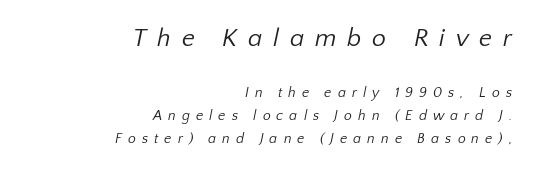
Q: Is the text bold? A: No.
Q: Is the text underlined? A: No.
Q: How is the paragraph aligned? A: Right-aligned.
Q: Is the spacing between letters normal or unusually wide? A: Unusually wide.
Q: Is the spacing between lines tight, normal or loose? A: Normal.
Q: Which block of text is set in a larger size, the first (top) or the second (bottom)? A: The first (top) one.
